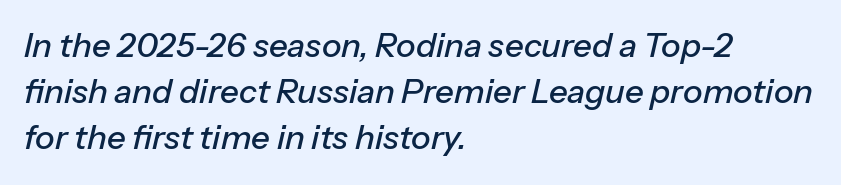
Caption: standard tracking, unaltered. The paragraph shown leans on its left margin. This block has exactly the height ordinary leading produces. Has an underline been added? It has not.
